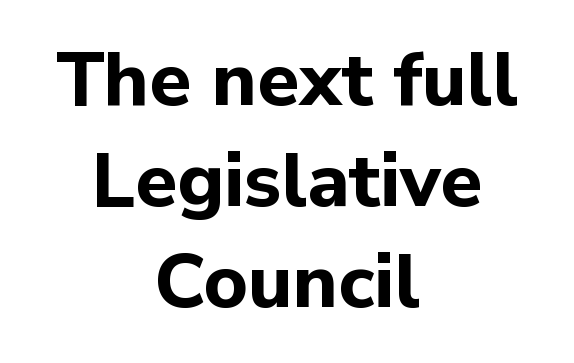
Is there any slant? The stems are plumb. The passage shown has conventional tracking throughout. If you measured baseline to baseline, you'd find a middling distance. Does the copy run flush right? No — it is centered line by line. The gap between lines stays unmarked.
